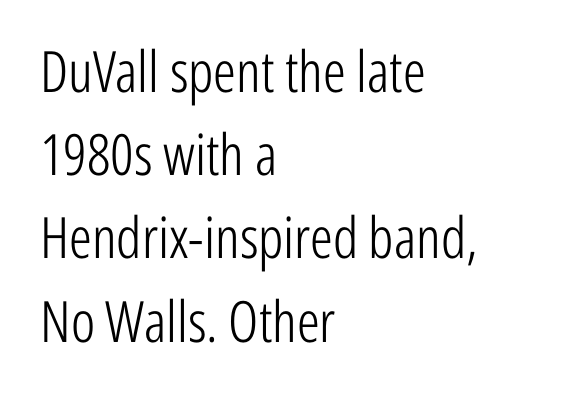
Q: Is the text bold? A: No.
Q: Is the text italic (slanted)? A: No, it is upright.
Q: Is the typeface a serif or a sans-serif typeface? A: Sans-serif.
Q: Is the text underlined? A: No.
Q: How is the paragraph aligned? A: Left-aligned.
Q: Is the spacing between letters normal or unusually wide? A: Normal.
Q: Is the spacing between lines tight, normal or loose? A: Normal.
Q: Width (condensed, normal, or wide)? A: Condensed.
Q: Stroke contrast? A: Low.
Q: x-height? A: Medium.
Q: Monospaced? A: No.
